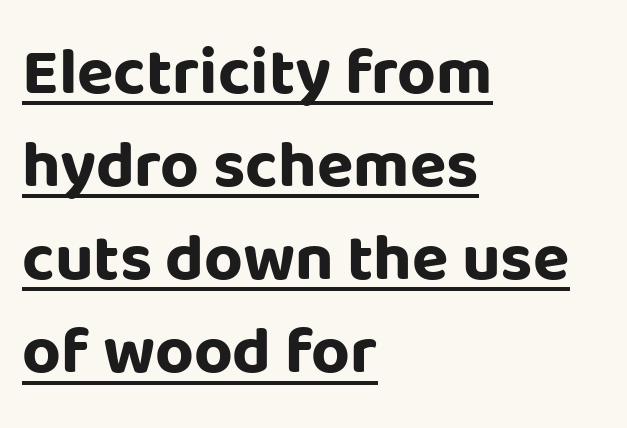
{"serif": "no", "italic": "no", "bold": "yes", "weight": "bold", "width": "normal", "stroke_contrast": "low", "x_height": "large", "monospaced": "no", "underline": "yes", "align": "left", "line_spacing": "normal", "line_spacing_ratio": 1.39, "letter_spacing": "normal", "letter_spacing_em": 0.0, "glyph_px": 67}
